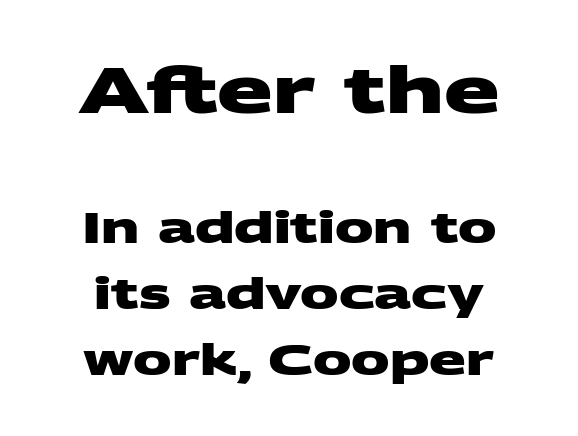
Q: Is the text bold? A: Yes.
Q: Is the typeface a serif or a sans-serif typeface? A: Sans-serif.
Q: Is the text underlined? A: No.
Q: Is the spacing between letters normal or unusually wide? A: Normal.
Q: Is the spacing between lines tight, normal or loose? A: Normal.
Q: Which block of text is set in a larger size, the first (top) or the second (bottom)? A: The first (top) one.
Q: Width (condensed, normal, or wide)? A: Wide.
Q: Stroke contrast? A: Medium.
Q: x-height? A: Large.
Q: Monospaced? A: No.
